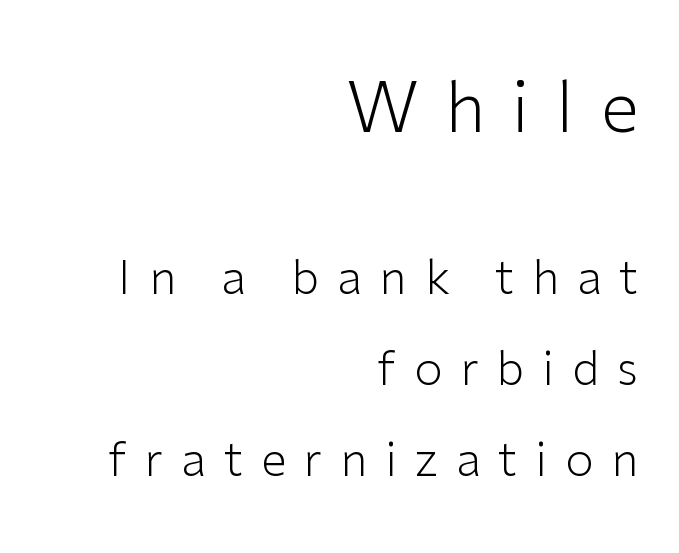
The image shows 69 px light sans-serif type, upright; set right-aligned, loose line spacing (1.98x), unusually wide letter spacing (+0.39 em), not underlined; the first (top) block is 1.5x larger; low stroke contrast and a medium x-height.
